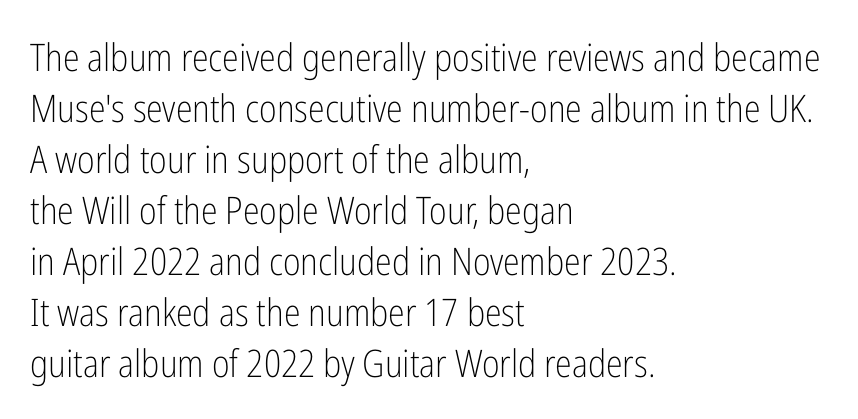
No italicization has been applied; the sample stays upright. Are there feet on the stems? There aren't — it's a sans. Just letters on the line, the space beneath them empty. Do the characters align in a grid? No, the font is proportional.
